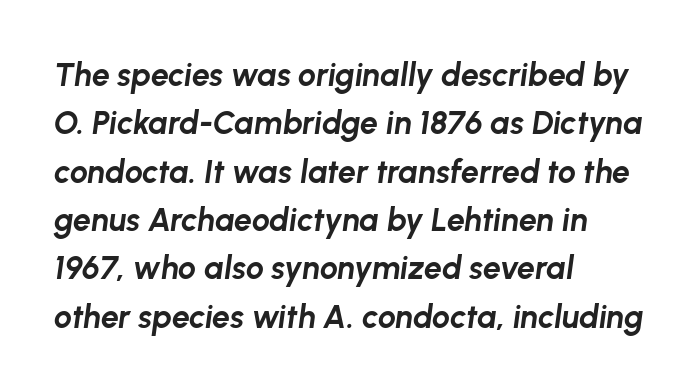
{"italic": "yes", "lean": "right", "slant_degrees": 8, "bold": "yes", "weight": "bold", "width": "normal", "stroke_contrast": "low", "x_height": "medium", "monospaced": "no", "underline": "no", "align": "left", "line_spacing": "normal", "line_spacing_ratio": 1.51, "letter_spacing": "normal", "letter_spacing_em": 0.0, "glyph_px": 32}
